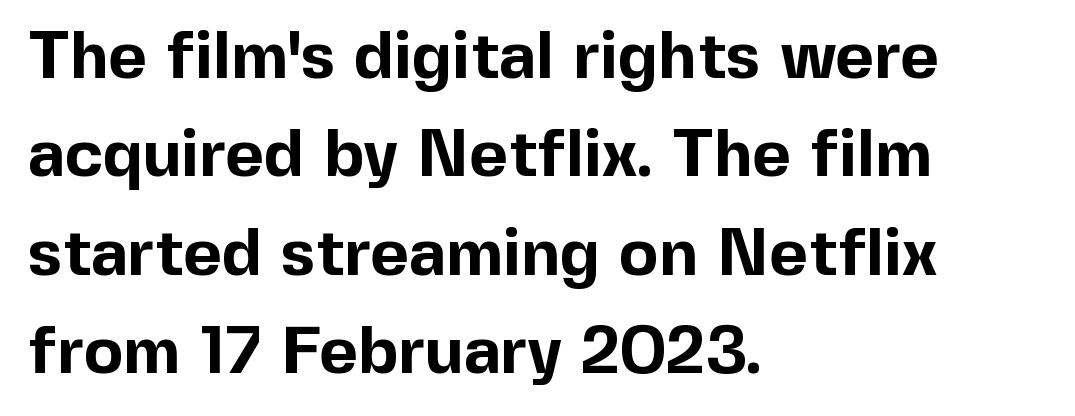
{"serif": "no", "italic": "no", "bold": "yes", "weight": "bold", "width": "normal", "x_height": "medium", "monospaced": "no", "underline": "no", "align": "left", "line_spacing": "normal", "line_spacing_ratio": 1.49, "letter_spacing": "normal", "letter_spacing_em": 0.0, "glyph_px": 66}
